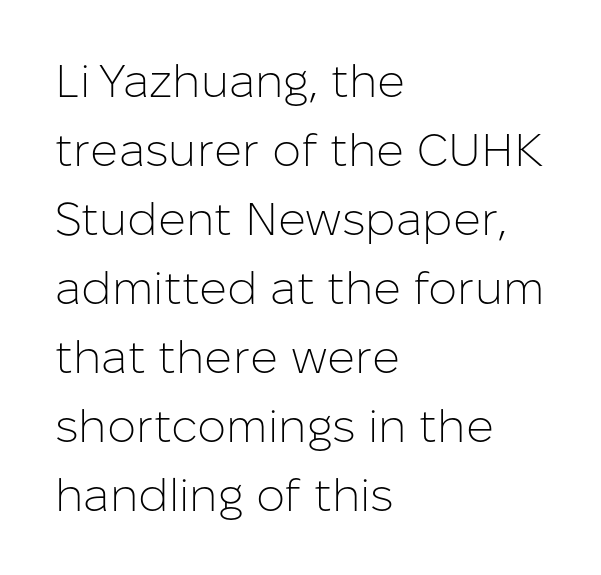
Q: Is the text bold? A: No.
Q: Is the text italic (slanted)? A: No, it is upright.
Q: Is the typeface a serif or a sans-serif typeface? A: Sans-serif.
Q: Is the text underlined? A: No.
Q: How is the paragraph aligned? A: Left-aligned.
Q: Is the spacing between letters normal or unusually wide? A: Normal.
Q: Is the spacing between lines tight, normal or loose? A: Normal.
Q: Width (condensed, normal, or wide)? A: Normal.
Q: Stroke contrast? A: Low.
Q: x-height? A: Medium.
Q: Monospaced? A: No.
